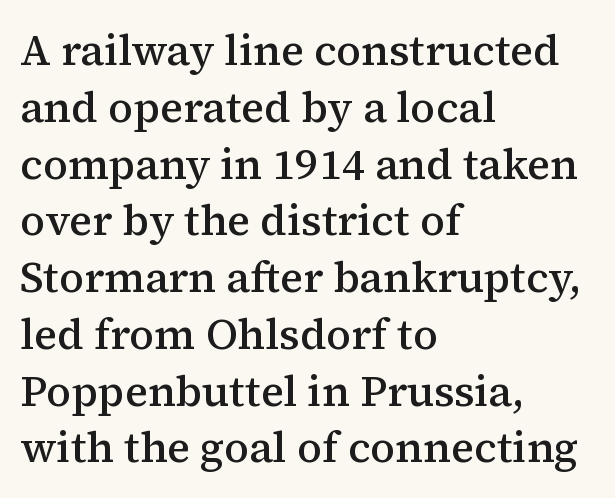
The image shows 43 px semibold serif type, upright; set left-aligned, normal line spacing (1.32x), normal letter spacing, not underlined; medium stroke contrast and a medium x-height.
